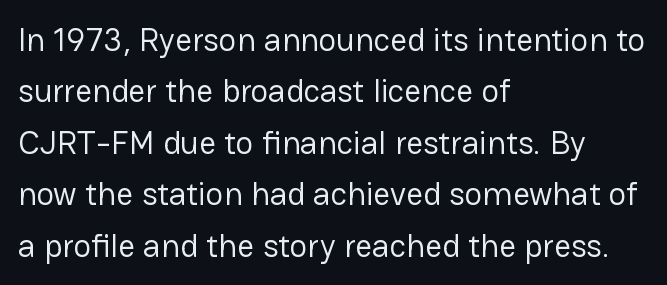
The image shows 33 px regular-weight sans-serif type, upright; set left-aligned, normal line spacing (1.56x), normal letter spacing, not underlined; low stroke contrast and a medium x-height.
